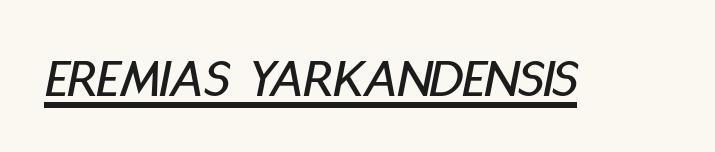
{"italic": "yes", "lean": "right", "slant_degrees": 11, "width": "condensed", "stroke_contrast": "low", "x_height": "large", "monospaced": "no", "underline": "yes", "letter_spacing": "normal", "letter_spacing_em": 0.0, "glyph_px": 55}
